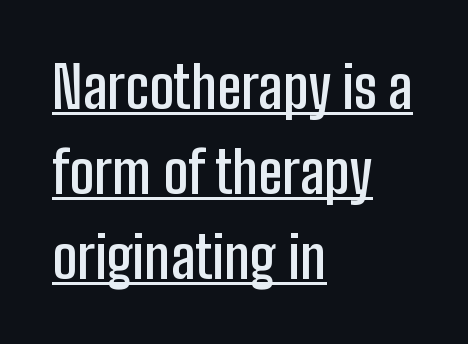
The image shows 57 px semibold, condensed sans-serif type, upright; set left-aligned, normal line spacing (1.49x), normal letter spacing, underlined; low stroke contrast and a medium x-height.
